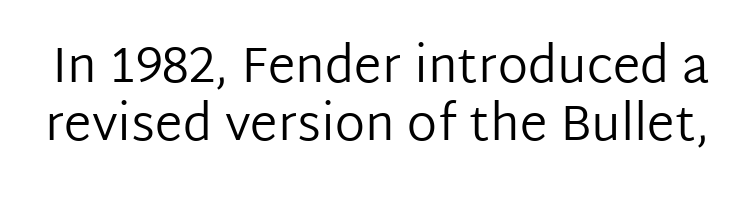
The image shows 50 px regular-weight sans-serif type, upright; set line spacing 1.16x, normal letter spacing, not underlined; low stroke contrast and a medium x-height.
